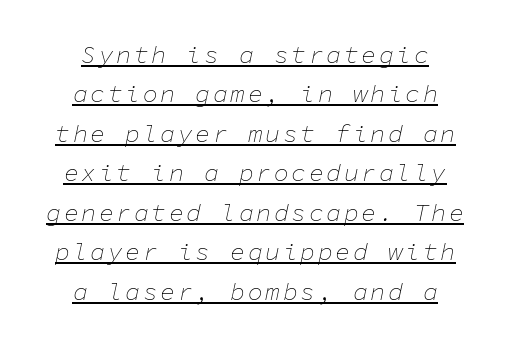
The image shows 25 px text type, italic (leaning right); set centered, normal line spacing (1.58x), underlined.
